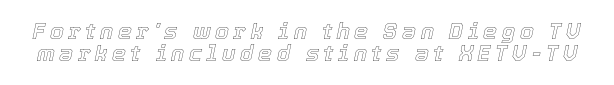
{"italic": "yes", "lean": "right", "slant_degrees": 12, "underline": "no", "line_spacing": "tight", "line_spacing_ratio": 0.99, "letter_spacing": "wide", "letter_spacing_em": 0.21, "glyph_px": 22}
